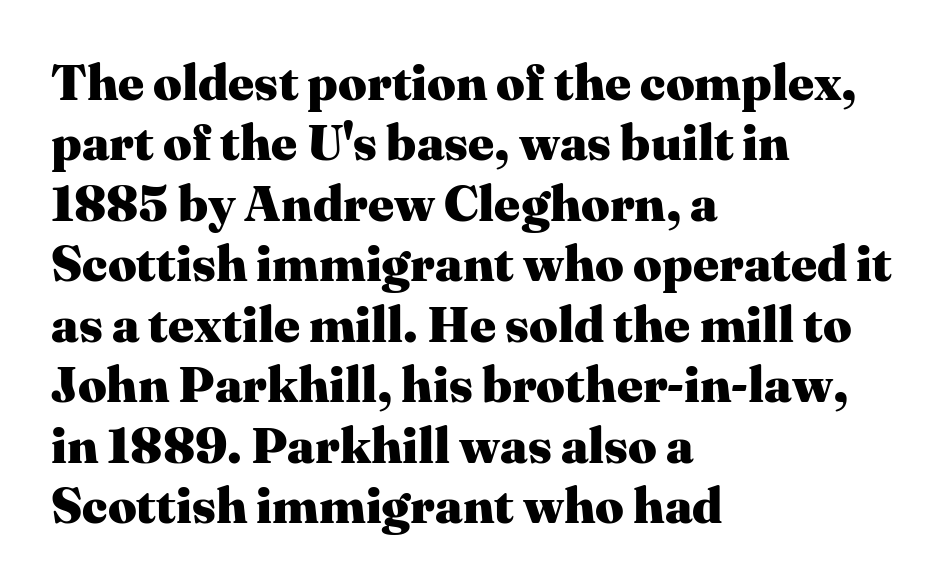
The typeface chosen for these lines features serifs. The font's upright variant was chosen for this text. Compared with typical body copy, the letter spacing here is the same. The sample has been set heavy, in full bold. Looks like regular typesetting: each glyph gets only the width it needs. The rag falls on the right side of this text block.
